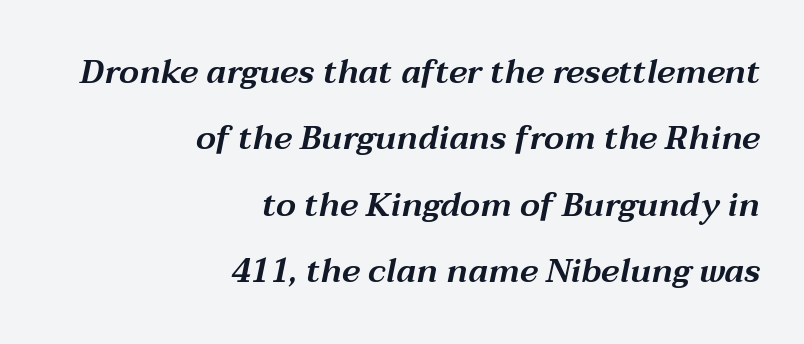
{"italic": "yes", "lean": "right", "slant_degrees": 12, "width": "wide", "stroke_contrast": "medium", "x_height": "medium", "monospaced": "no", "underline": "no", "align": "right", "line_spacing": "loose", "line_spacing_ratio": 2.01, "letter_spacing": "normal", "letter_spacing_em": 0.0, "glyph_px": 33}
